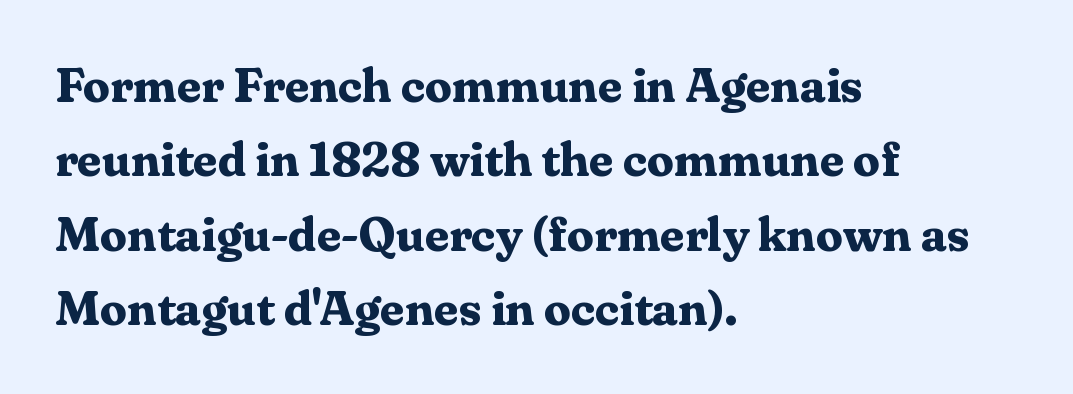
{"serif": "yes", "italic": "no", "bold": "yes", "weight": "bold", "width": "normal", "stroke_contrast": "medium", "x_height": "medium", "monospaced": "no", "underline": "no", "align": "left", "line_spacing": "normal", "line_spacing_ratio": 1.55, "letter_spacing": "normal", "letter_spacing_em": 0.0, "glyph_px": 48}
